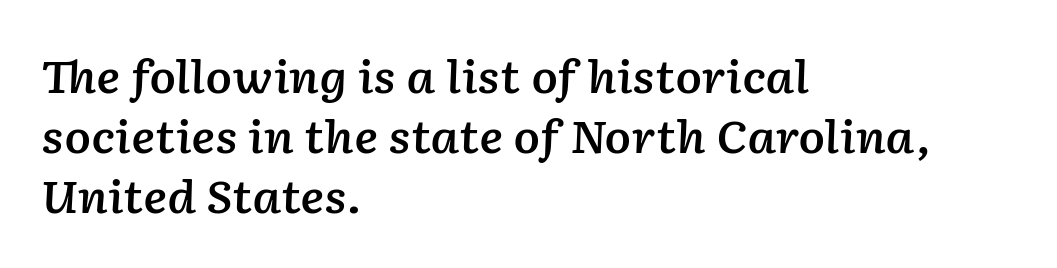
The image shows 44 px semibold type, italic (leaning right); set left-aligned, normal line spacing (1.36x), normal letter spacing, not underlined; low stroke contrast and a medium x-height.
